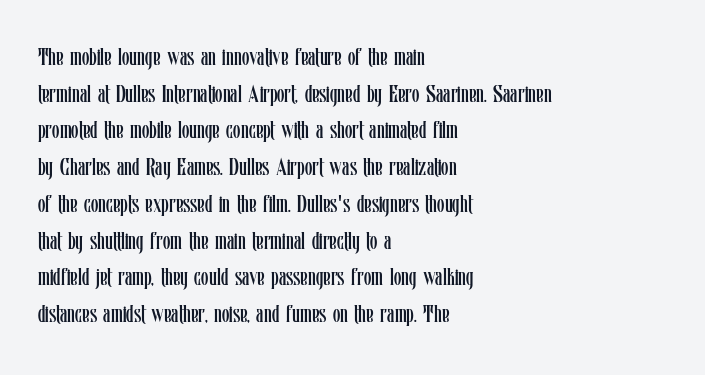
The image shows 24 px text type, upright; set left-aligned, normal line spacing (1.53x), normal letter spacing, not underlined.
